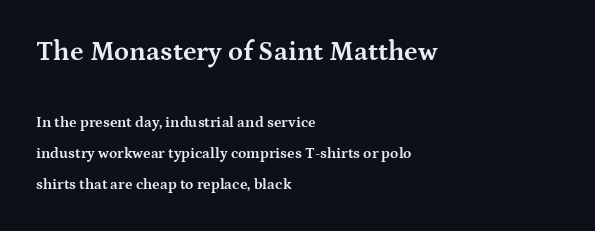
Q: Is the text bold? A: Yes.
Q: Is the text italic (slanted)? A: No, it is upright.
Q: Is the text underlined? A: No.
Q: How is the paragraph aligned? A: Left-aligned.
Q: Is the spacing between letters normal or unusually wide? A: Normal.
Q: Is the spacing between lines tight, normal or loose? A: Loose.
Q: Which block of text is set in a larger size, the first (top) or the second (bottom)? A: The first (top) one.
